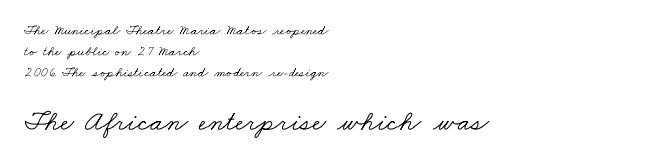
The image shows 29 px light, wide serif type; set left-aligned, normal line spacing (1.49x), normal letter spacing, not underlined; the second (bottom) block is 2.07x larger; low stroke contrast and a small x-height.
